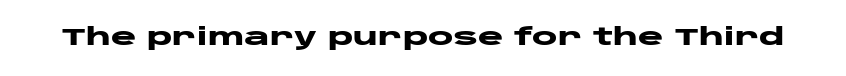
What stands out about the letter spacing? Nothing — it is the standard amount. Upright lettering throughout. Bold? Absolutely — the strokes are thick and heavy. The glyphs are unaccompanied by any horizontal stroke below them.
